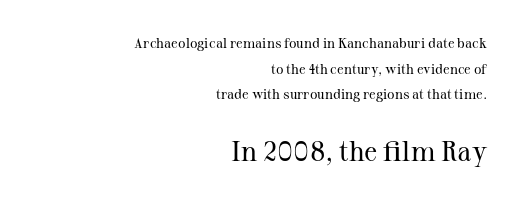
Q: Is the text bold? A: No.
Q: Is the text italic (slanted)? A: No, it is upright.
Q: Is the typeface a serif or a sans-serif typeface? A: Serif.
Q: Is the text underlined? A: No.
Q: How is the paragraph aligned? A: Right-aligned.
Q: Is the spacing between letters normal or unusually wide? A: Normal.
Q: Which block of text is set in a larger size, the first (top) or the second (bottom)? A: The second (bottom) one.
Q: Width (condensed, normal, or wide)? A: Normal.
Q: Stroke contrast? A: Medium.
Q: x-height? A: Medium.
Q: Monospaced? A: No.
